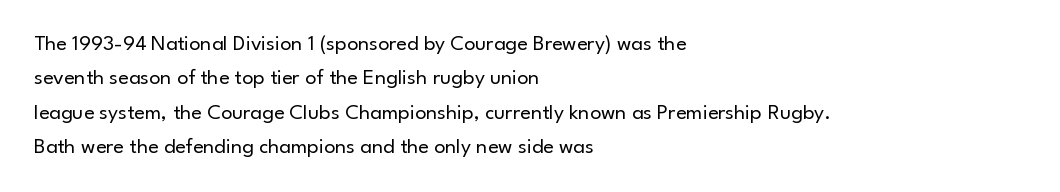
The image shows 22 px text type, upright; set left-aligned, normal line spacing (1.56x), normal letter spacing, not underlined.
